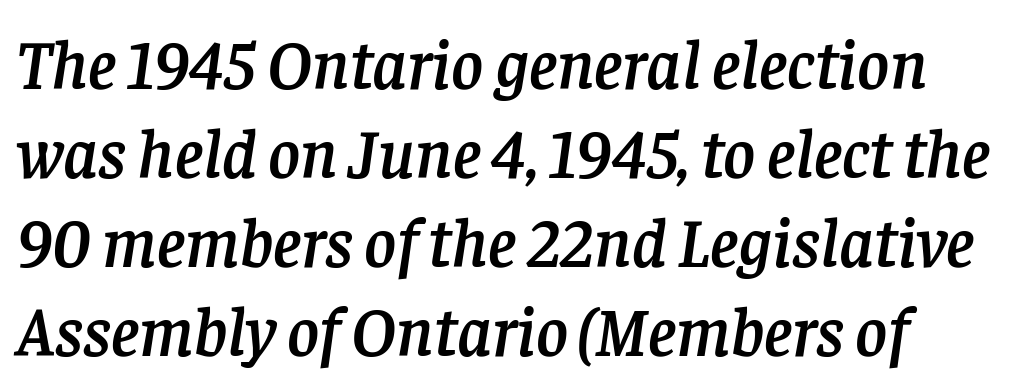
{"serif": "yes", "italic": "yes", "lean": "right", "slant_degrees": 8, "width": "normal", "stroke_contrast": "low", "x_height": "large", "monospaced": "no", "underline": "no", "line_spacing": "normal", "line_spacing_ratio": 1.29, "letter_spacing": "normal", "letter_spacing_em": 0.0, "glyph_px": 69}
